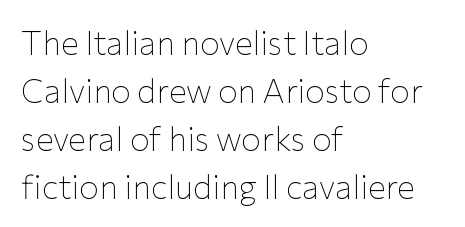
{"serif": "no", "italic": "no", "bold": "no", "weight": "thin", "width": "normal", "stroke_contrast": "low", "x_height": "medium", "monospaced": "no", "underline": "no", "align": "left", "line_spacing": "normal", "line_spacing_ratio": 1.45, "letter_spacing": "normal", "letter_spacing_em": 0.0, "glyph_px": 33}
